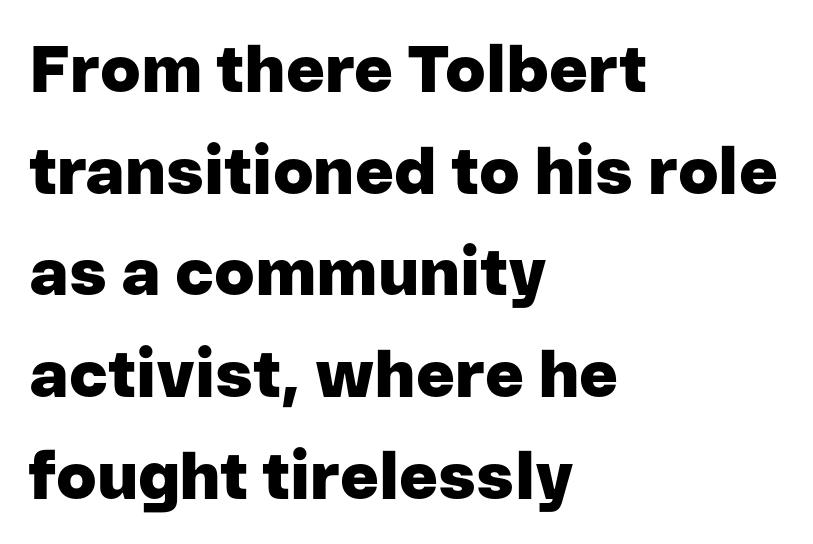
Q: Is the text bold? A: Yes.
Q: Is the text italic (slanted)? A: No, it is upright.
Q: Is the typeface a serif or a sans-serif typeface? A: Sans-serif.
Q: Is the text underlined? A: No.
Q: How is the paragraph aligned? A: Left-aligned.
Q: Is the spacing between letters normal or unusually wide? A: Normal.
Q: Is the spacing between lines tight, normal or loose? A: Normal.
Q: Width (condensed, normal, or wide)? A: Normal.
Q: Stroke contrast? A: Low.
Q: x-height? A: Medium.
Q: Monospaced? A: No.
